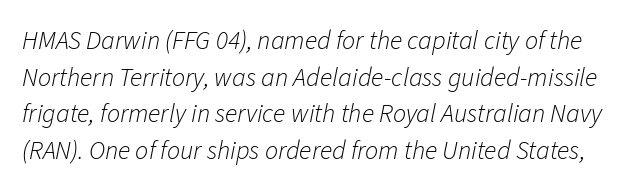
{"italic": "yes", "lean": "right", "slant_degrees": 11, "bold": "no", "underline": "no", "line_spacing": "normal", "line_spacing_ratio": 1.41, "letter_spacing": "normal", "letter_spacing_em": 0.0, "glyph_px": 26}
